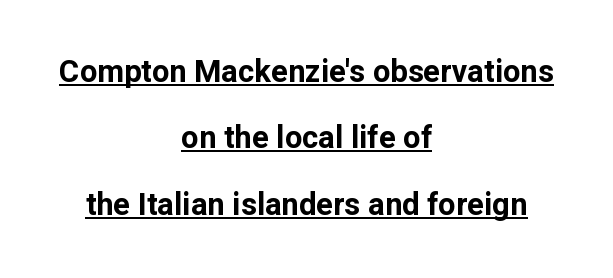
Q: Is the text bold? A: Yes.
Q: Is the text italic (slanted)? A: No, it is upright.
Q: Is the typeface a serif or a sans-serif typeface? A: Sans-serif.
Q: Is the text underlined? A: Yes.
Q: How is the paragraph aligned? A: Centered.
Q: Is the spacing between letters normal or unusually wide? A: Normal.
Q: Is the spacing between lines tight, normal or loose? A: Loose.
Q: Width (condensed, normal, or wide)? A: Normal.
Q: Stroke contrast? A: Low.
Q: x-height? A: Medium.
Q: Monospaced? A: No.
